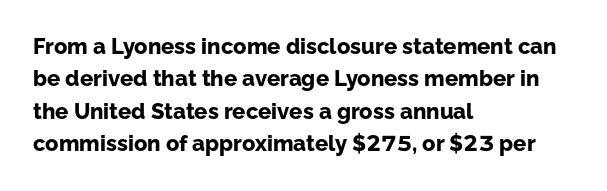
The image shows 22 px bold type, upright; set left-aligned, normal line spacing (1.47x), normal letter spacing, not underlined.
